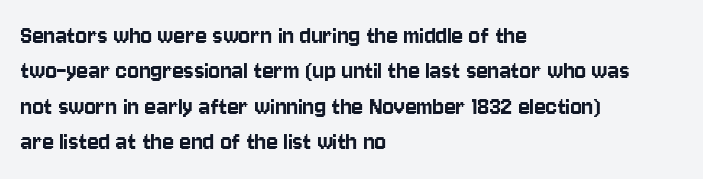
Q: Is the text italic (slanted)? A: No, it is upright.
Q: Is the text underlined? A: No.
Q: How is the paragraph aligned? A: Left-aligned.
Q: Is the spacing between letters normal or unusually wide? A: Normal.
Q: Is the spacing between lines tight, normal or loose? A: Normal.
